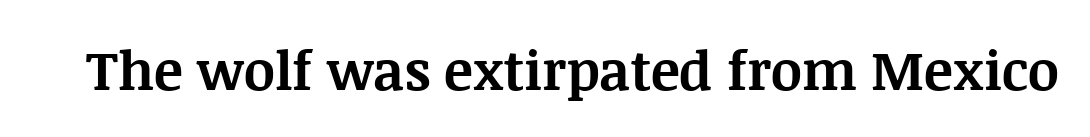
The image shows 54 px bold serif type, upright; set normal letter spacing, not underlined; medium stroke contrast and a large x-height.
